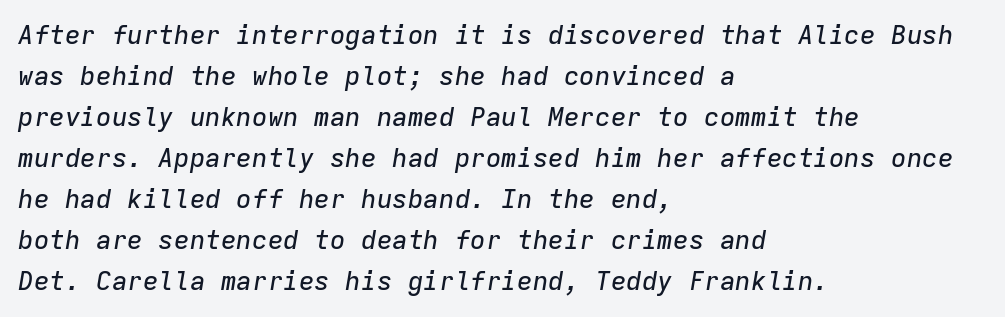
{"italic": "yes", "lean": "right", "slant_degrees": 9, "underline": "no", "align": "left", "line_spacing": "normal", "line_spacing_ratio": 1.58, "letter_spacing": "normal", "letter_spacing_em": 0.0, "glyph_px": 26}
